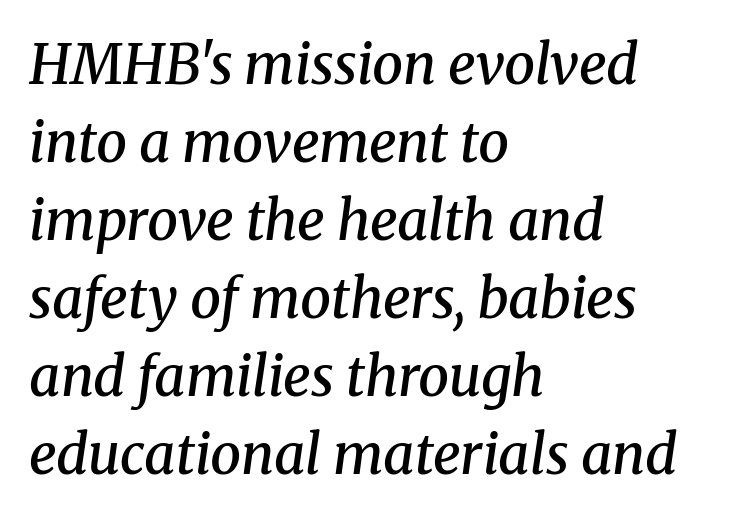
{"serif": "yes", "italic": "yes", "lean": "right", "slant_degrees": 8, "bold": "semi", "weight": "semibold", "width": "normal", "stroke_contrast": "medium", "x_height": "medium", "monospaced": "no", "underline": "no", "align": "left", "line_spacing": "normal", "line_spacing_ratio": 1.42, "letter_spacing": "normal", "letter_spacing_em": 0.0, "glyph_px": 55}
